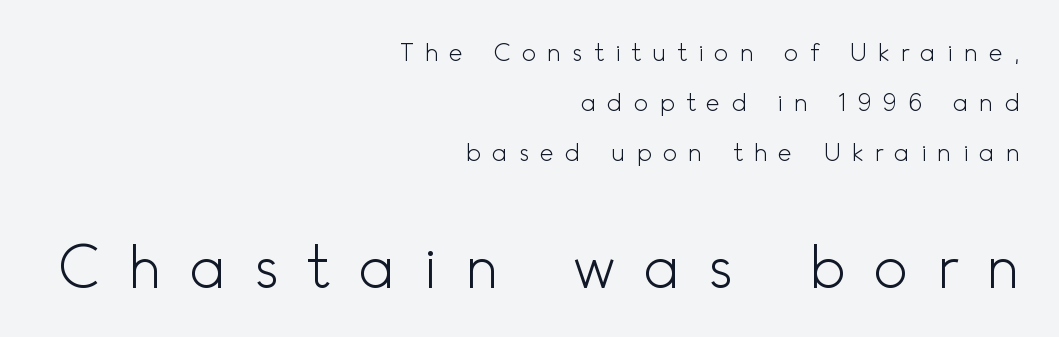
Quick note: not italic, upright. The rendering inserts visible extra space after every character. The designer dialed line spacing up above the default. Each row of text sits above clean, open space. Varying glyph widths throughout — classic text-font behaviour. Does the type have serifs? No, each stem ends abruptly.
